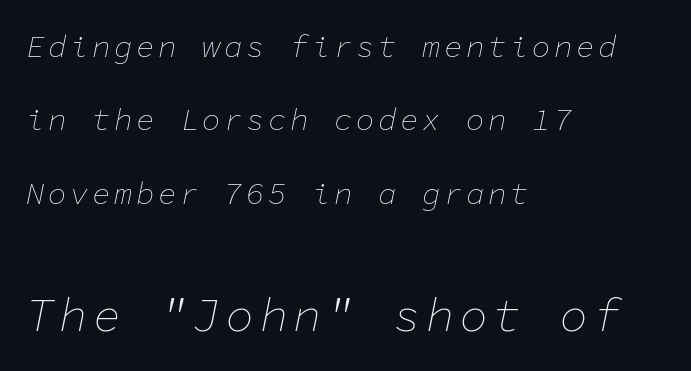
The image shows 47 px thin type, italic (leaning right), monospaced; set left-aligned, loose line spacing (2.37x), not underlined; the second (bottom) block is 1.52x larger; low stroke contrast and a medium x-height.
